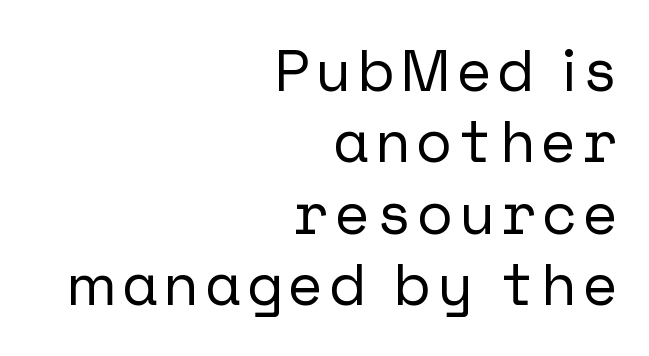
Q: Is the text italic (slanted)? A: No, it is upright.
Q: Is the typeface a serif or a sans-serif typeface? A: Sans-serif.
Q: Is the text underlined? A: No.
Q: How is the paragraph aligned? A: Right-aligned.
Q: Width (condensed, normal, or wide)? A: Normal.
Q: Stroke contrast? A: Low.
Q: x-height? A: Medium.
